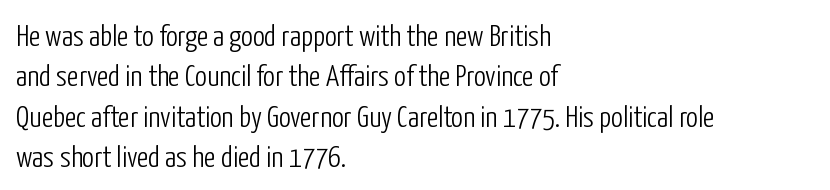
Q: Is the text bold? A: No.
Q: Is the text italic (slanted)? A: No, it is upright.
Q: Is the typeface a serif or a sans-serif typeface? A: Sans-serif.
Q: Is the text underlined? A: No.
Q: How is the paragraph aligned? A: Left-aligned.
Q: Is the spacing between letters normal or unusually wide? A: Normal.
Q: Is the spacing between lines tight, normal or loose? A: Normal.
Q: Width (condensed, normal, or wide)? A: Condensed.
Q: Stroke contrast? A: Low.
Q: x-height? A: Medium.
Q: Monospaced? A: No.
